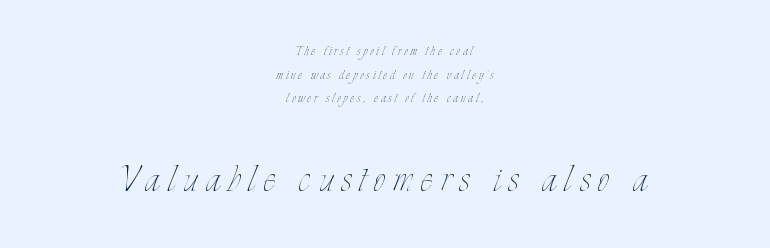
The face used here is proportionally spaced, like ordinary book or web type. The gap between lines stays unmarked. How would I describe the line gaps? Plain and ordinary. Horizontal alignment here is central, giving a formal, balanced look.
